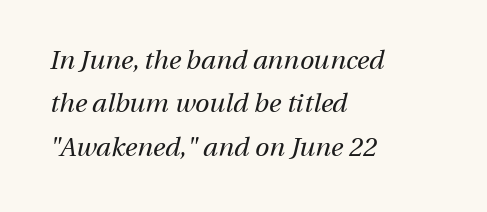
Q: Is the text bold? A: No.
Q: Is the text italic (slanted)? A: Yes, it leans right by about 13 degrees.
Q: Is the text underlined? A: No.
Q: How is the paragraph aligned? A: Left-aligned.
Q: Is the spacing between letters normal or unusually wide? A: Normal.
Q: Is the spacing between lines tight, normal or loose? A: Normal.
